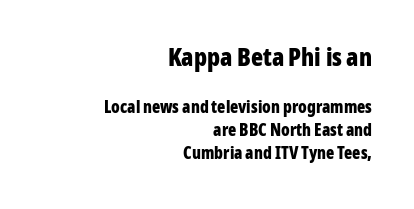
Q: Is the text bold? A: Yes.
Q: Is the text italic (slanted)? A: No, it is upright.
Q: Is the text underlined? A: No.
Q: How is the paragraph aligned? A: Right-aligned.
Q: Is the spacing between letters normal or unusually wide? A: Normal.
Q: Is the spacing between lines tight, normal or loose? A: Normal.
Q: Which block of text is set in a larger size, the first (top) or the second (bottom)? A: The first (top) one.
